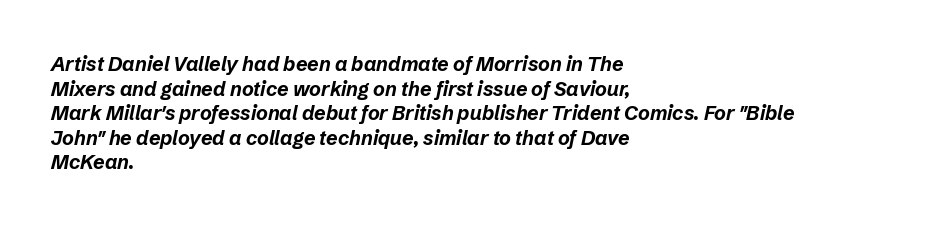
The image shows 20 px bold type, italic (leaning right); set left-aligned, line spacing 1.23x, normal letter spacing, not underlined.
